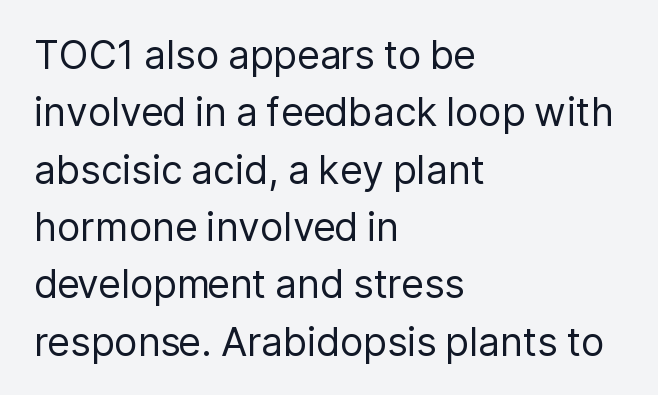
Q: Is the text bold? A: No.
Q: Is the text italic (slanted)? A: No, it is upright.
Q: Is the typeface a serif or a sans-serif typeface? A: Sans-serif.
Q: Is the text underlined? A: No.
Q: How is the paragraph aligned? A: Left-aligned.
Q: Is the spacing between letters normal or unusually wide? A: Normal.
Q: Is the spacing between lines tight, normal or loose? A: Normal.
Q: Width (condensed, normal, or wide)? A: Normal.
Q: Stroke contrast? A: Low.
Q: x-height? A: Medium.
Q: Monospaced? A: No.
